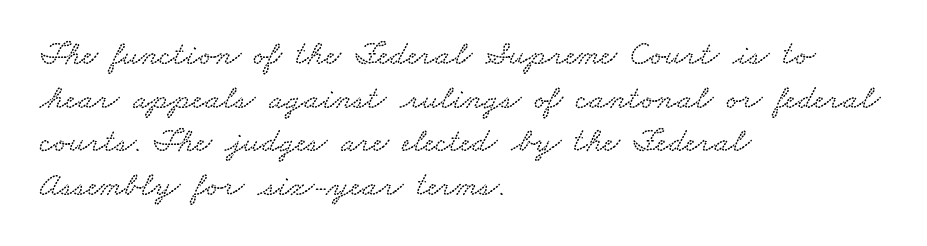
Q: Is the text underlined? A: No.
Q: How is the paragraph aligned? A: Left-aligned.
Q: Is the spacing between letters normal or unusually wide? A: Normal.
Q: Is the spacing between lines tight, normal or loose? A: Normal.
Q: Width (condensed, normal, or wide)? A: Wide.
Q: Stroke contrast? A: Low.
Q: x-height? A: Small.
Q: Monospaced? A: No.
